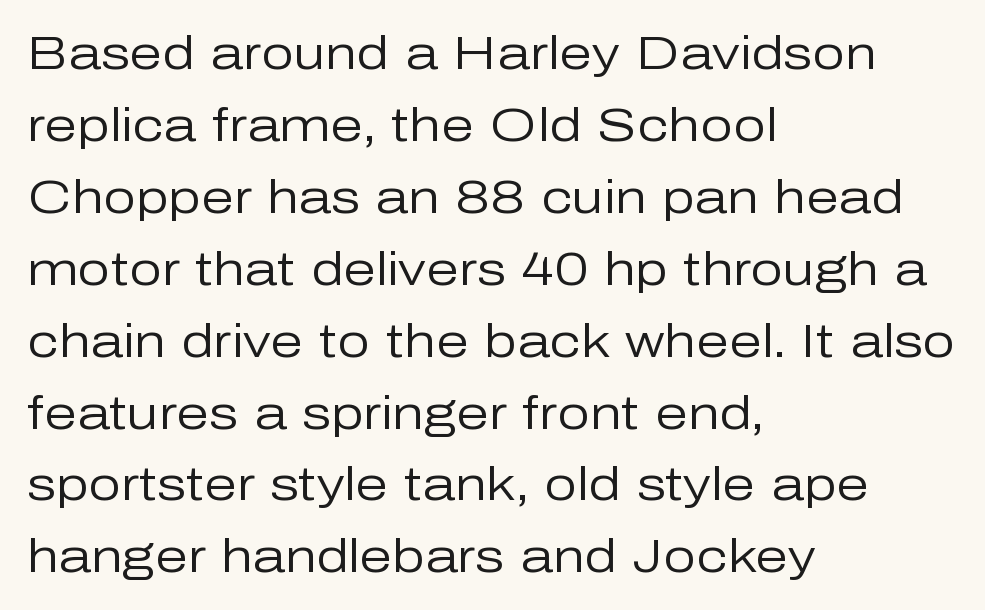
Q: Is the text bold? A: No.
Q: Is the text italic (slanted)? A: No, it is upright.
Q: Is the typeface a serif or a sans-serif typeface? A: Sans-serif.
Q: Is the text underlined? A: No.
Q: How is the paragraph aligned? A: Left-aligned.
Q: Is the spacing between letters normal or unusually wide? A: Normal.
Q: Is the spacing between lines tight, normal or loose? A: Normal.
Q: Width (condensed, normal, or wide)? A: Normal.
Q: Stroke contrast? A: Low.
Q: x-height? A: Medium.
Q: Monospaced? A: No.
